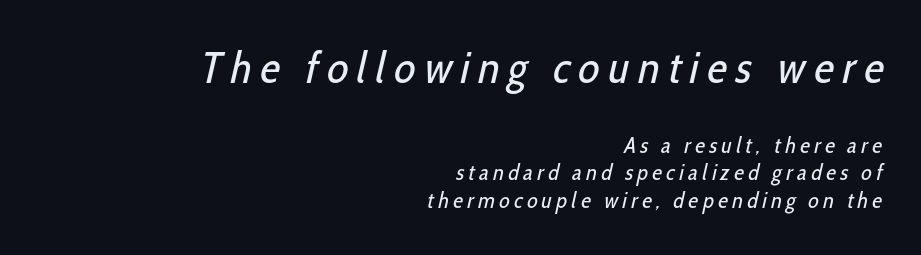
Students, note that the glyphs here are deliberately spaced far apart. A light-to-regular cut is what we see here. Only glyphs here, with clear space below each row. A typesetter would label this face a sans. One glance says typical: line gaps are just what's usual.
